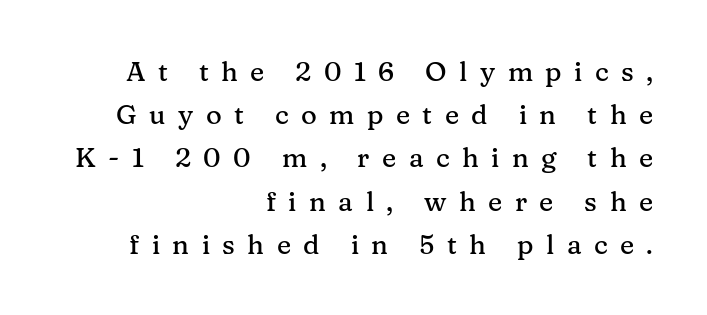
Each line ends at the same right margin while the left side varies. The space beneath each line is pristine and unruled. The letters stand straight up with perfectly vertical stems. The block of text has a typical density, with ordinary space between rows. Compared with typical body copy, the letter spacing here is much looser.
